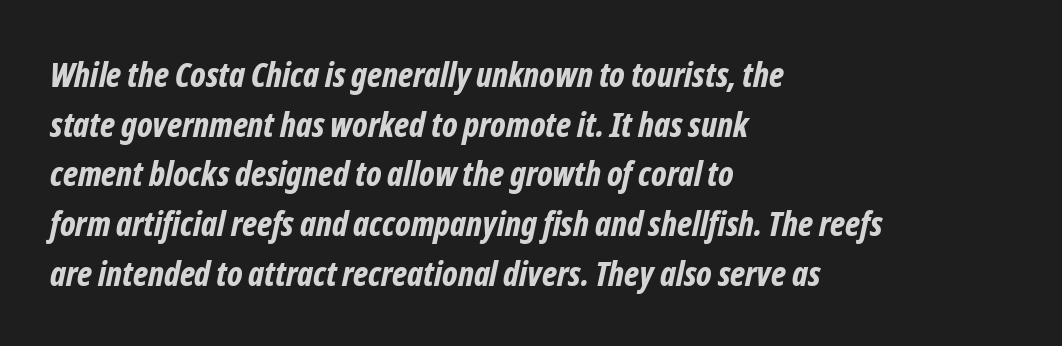
Looks like regular typesetting: each glyph gets only the width it needs. In CSS terms this would be text-align: left. Typographic density is high because the face is bold. The gaps between neighbouring characters are ordinary and unremarkable.
